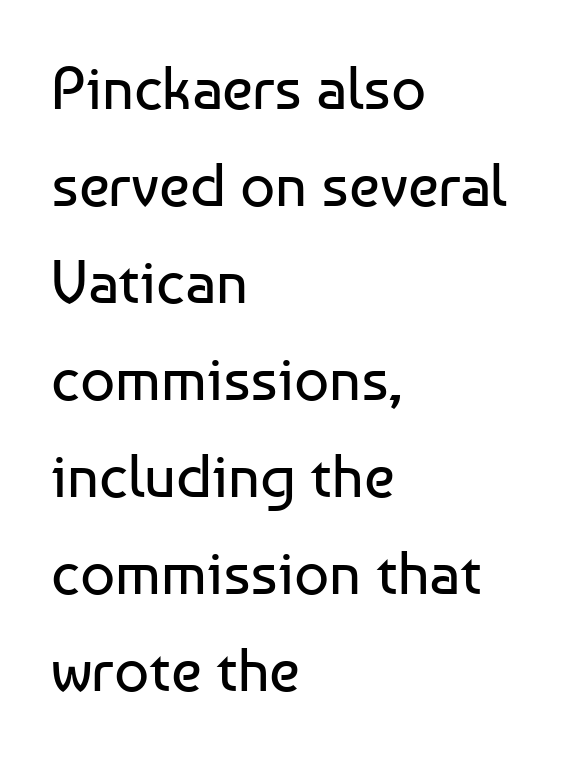
Q: Is the text bold? A: No.
Q: Is the text italic (slanted)? A: No, it is upright.
Q: Is the typeface a serif or a sans-serif typeface? A: Sans-serif.
Q: Is the text underlined? A: No.
Q: How is the paragraph aligned? A: Left-aligned.
Q: Is the spacing between letters normal or unusually wide? A: Normal.
Q: Is the spacing between lines tight, normal or loose? A: Normal.
Q: Width (condensed, normal, or wide)? A: Normal.
Q: Stroke contrast? A: Low.
Q: x-height? A: Medium.
Q: Monospaced? A: No.
